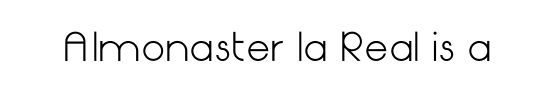
The image shows 38 px light sans-serif type, upright; set normal letter spacing, not underlined; low stroke contrast and a medium x-height.
